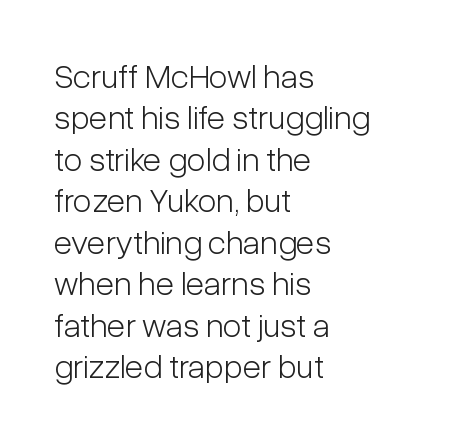
{"serif": "no", "italic": "no", "bold": "no", "weight": "light", "width": "condensed", "stroke_contrast": "low", "x_height": "medium", "monospaced": "no", "underline": "no", "align": "left", "line_spacing_ratio": 1.22, "letter_spacing": "normal", "letter_spacing_em": 0.0, "glyph_px": 34}
